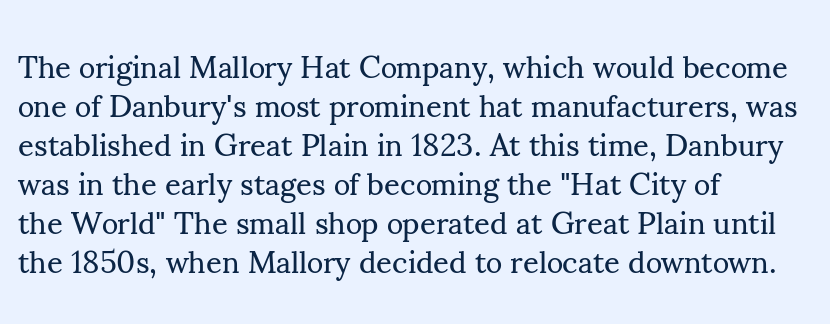
Summary of vertical rhythm: regular, with standard interline spacing. Does the lettering tilt? It doesn't — this is upright. This sample has the flowing, uneven cadence of proportional lettering. Check under the words: just untouched page. Weight class: somewhere from thin through regular. Are there feet on the stems? There are — it's a serif.
